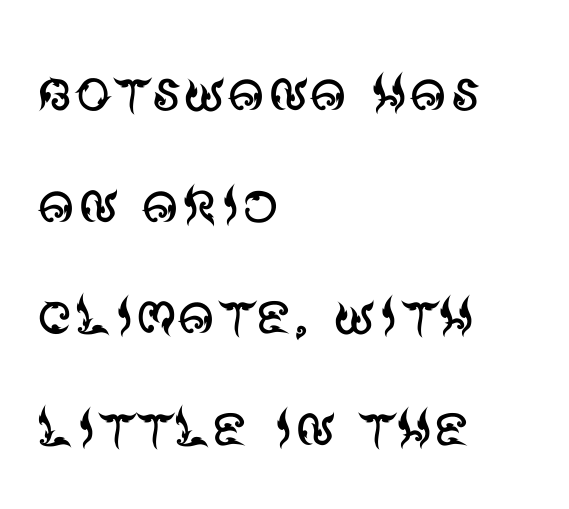
The image shows 73 px regular-weight sans-serif type, upright; set left-aligned, normal line spacing (1.53x), normal letter spacing, not underlined; medium stroke contrast and a large x-height.
